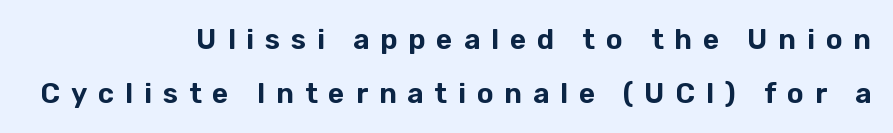
Q: Is the text italic (slanted)? A: No, it is upright.
Q: Is the typeface a serif or a sans-serif typeface? A: Sans-serif.
Q: Is the text underlined? A: No.
Q: How is the paragraph aligned? A: Right-aligned.
Q: Is the spacing between letters normal or unusually wide? A: Unusually wide.
Q: Is the spacing between lines tight, normal or loose? A: Loose.
Q: Width (condensed, normal, or wide)? A: Normal.
Q: Stroke contrast? A: Low.
Q: x-height? A: Medium.
Q: Monospaced? A: No.
